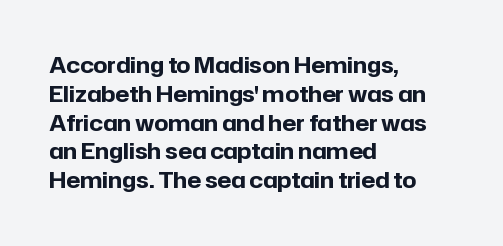
Q: Is the text bold? A: Yes.
Q: Is the text italic (slanted)? A: No, it is upright.
Q: Is the text underlined? A: No.
Q: How is the paragraph aligned? A: Left-aligned.
Q: Is the spacing between letters normal or unusually wide? A: Normal.
Q: Is the spacing between lines tight, normal or loose? A: Normal.
